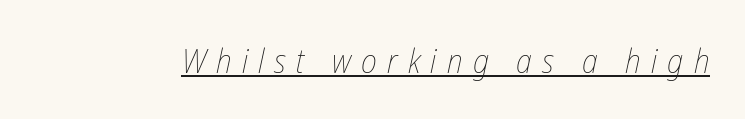
Beneath each row of characters lies a ruled line. Students, note that the glyphs here are deliberately spaced far apart. It's the slanting kind of type. A light-to-regular cut is what we see here.
